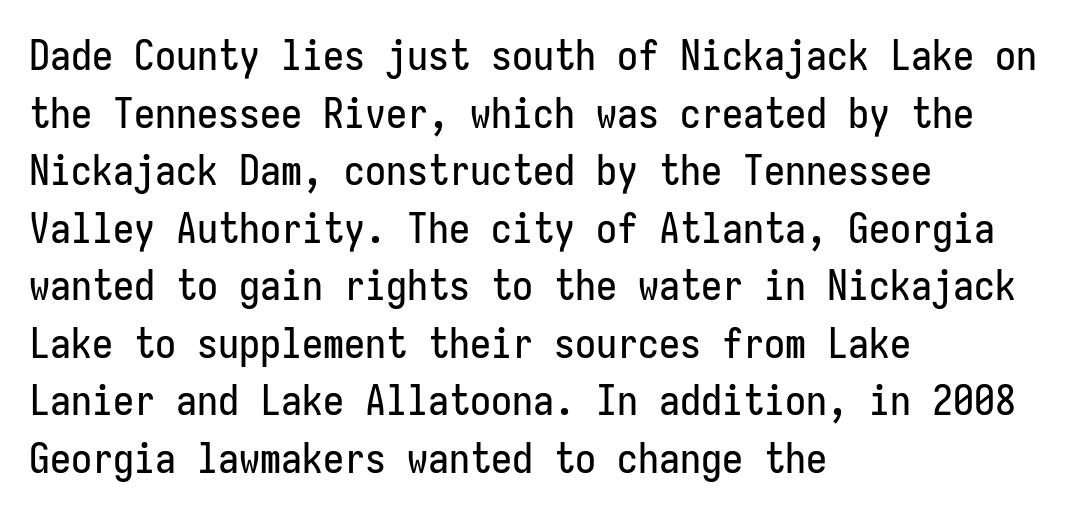
Q: Is the text italic (slanted)? A: No, it is upright.
Q: Is the typeface a serif or a sans-serif typeface? A: Sans-serif.
Q: Is the text underlined? A: No.
Q: How is the paragraph aligned? A: Left-aligned.
Q: Is the spacing between letters normal or unusually wide? A: Normal.
Q: Is the spacing between lines tight, normal or loose? A: Normal.
Q: Width (condensed, normal, or wide)? A: Condensed.
Q: Stroke contrast? A: Low.
Q: x-height? A: Medium.
Q: Monospaced? A: Yes.
